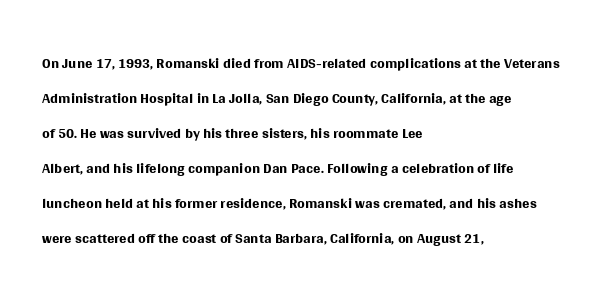
Every stem runs plumb, perpendicular to the baseline. Ink coverage per letter is moderate at most. Does extra space separate the letters? No, they use regular spacing. Line starts are locked; line ends wander. If you measured baseline to baseline, you'd find a middling distance.
